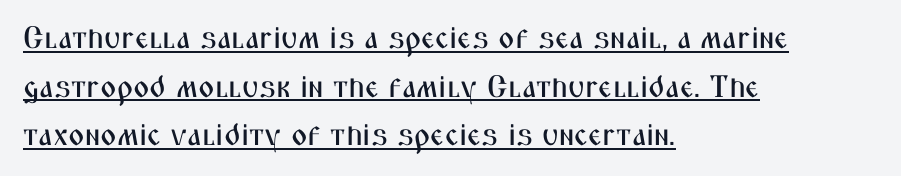
Varying glyph widths throughout — classic text-font behaviour. Typeset ragged right — the left edge is the straight one. Posture: upright roman. A sans-serif font was chosen for this passage. Characters follow at the spacing the type designer built in. Whoever set this chose a conventional vertical rhythm.
